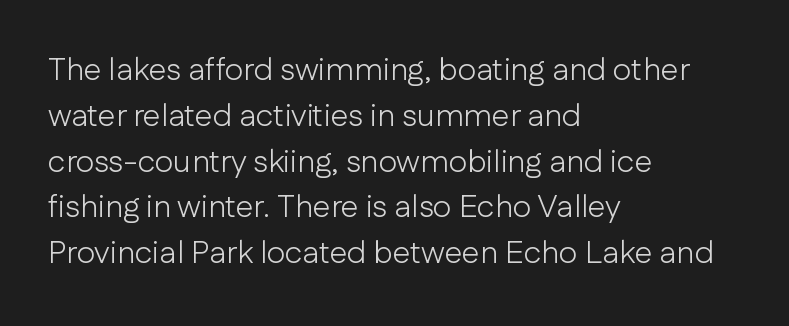
The image shows 32 px light sans-serif type, upright; set left-aligned, normal line spacing (1.43x), normal letter spacing, not underlined; low stroke contrast and a medium x-height.
